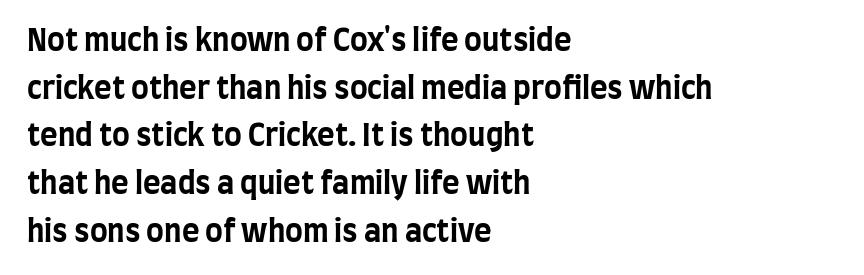
The image shows 30 px bold, condensed sans-serif type, upright; set left-aligned, normal line spacing (1.59x), normal letter spacing, not underlined; low stroke contrast and a large x-height.
